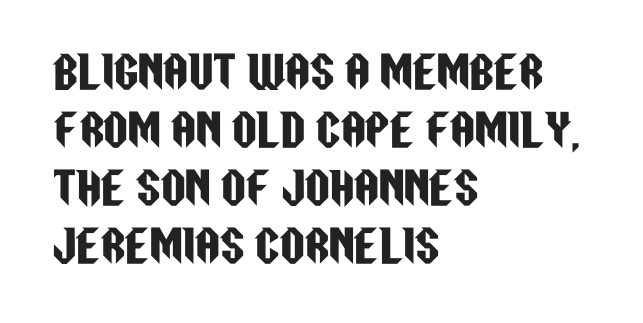
{"serif": "no", "italic": "no", "width": "condensed", "stroke_contrast": "low", "x_height": "large", "monospaced": "no", "underline": "no", "align": "left", "line_spacing": "normal", "line_spacing_ratio": 1.35, "letter_spacing": "normal", "letter_spacing_em": 0.0, "glyph_px": 43}
